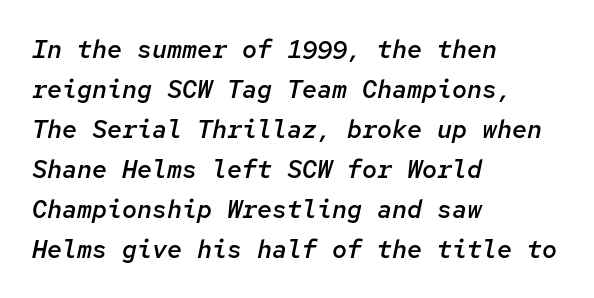
The rendering anchors every line to the left-hand side. Firm but not heavy-handed strokes: this text is semibold. The foot of each line stays bare and open. The line-height multiplier appears to be the usual default.
